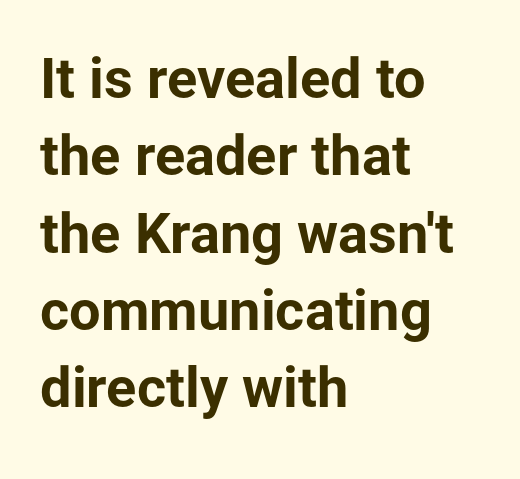
Letterform terminals end flat and unadorned throughout the passage. There is no visible air inserted between adjacent glyphs. No italicization has been applied; the sample stays upright. Summary of vertical rhythm: regular, with standard interline spacing. Check the space under the baseline: it is left empty.
